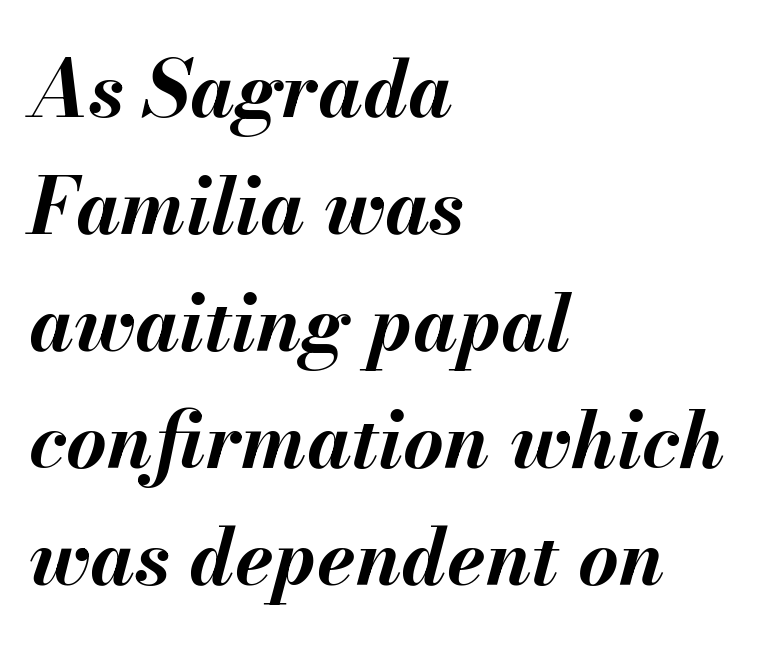
{"italic": "yes", "lean": "right", "slant_degrees": 13, "bold": "yes", "weight": "bold", "width": "normal", "stroke_contrast": "medium", "x_height": "small", "monospaced": "no", "underline": "no", "align": "left", "line_spacing": "normal", "line_spacing_ratio": 1.5, "letter_spacing": "normal", "letter_spacing_em": 0.0, "glyph_px": 78}
